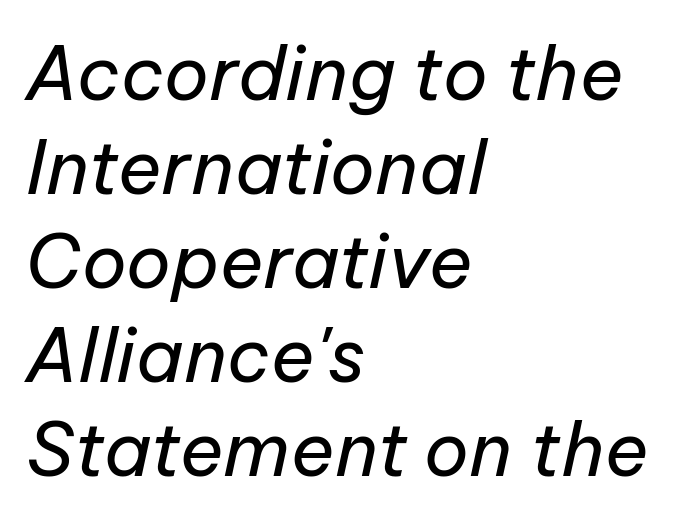
The image shows 74 px regular-weight type, italic (leaning right); set left-aligned, normal line spacing (1.27x), normal letter spacing, not underlined; low stroke contrast and a medium x-height.
